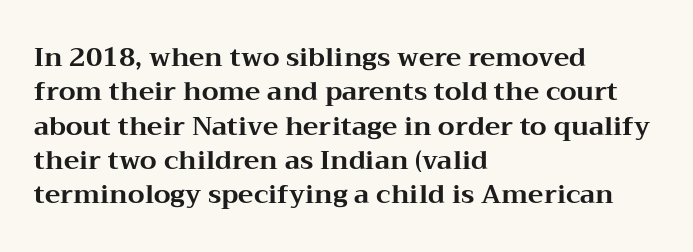
The image shows 26 px bold type, upright; set left-aligned, normal line spacing (1.32x), normal letter spacing, not underlined.
